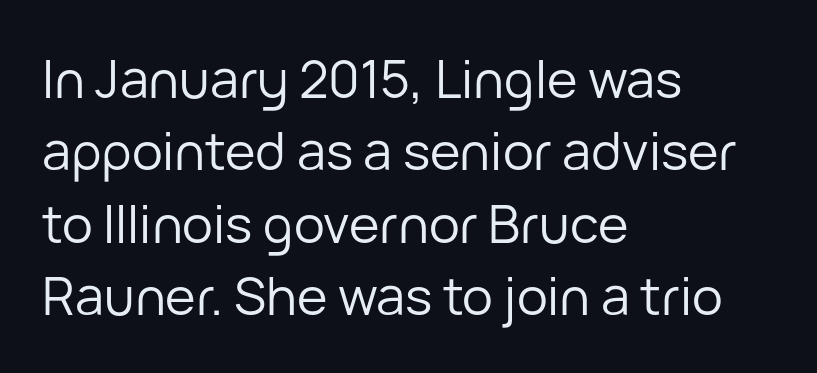
The image shows 52 px regular-weight sans-serif type, upright; set left-aligned, normal line spacing (1.39x), normal letter spacing, not underlined; low stroke contrast and a medium x-height.
